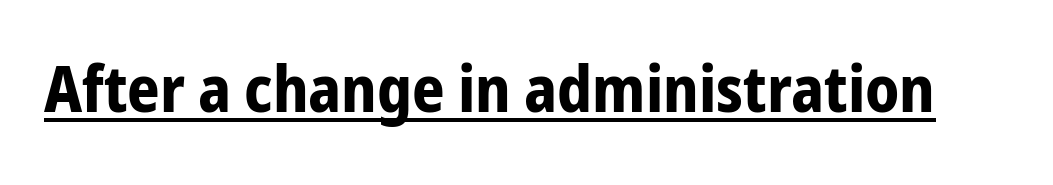
Its strokes are broad and dark, the hallmark of bold type. The words here are underlined. Each letter's strokes conclude bluntly, with no projecting serifs. Caption: standard tracking, unaltered. Looks like regular typesetting: each glyph gets only the width it needs.
